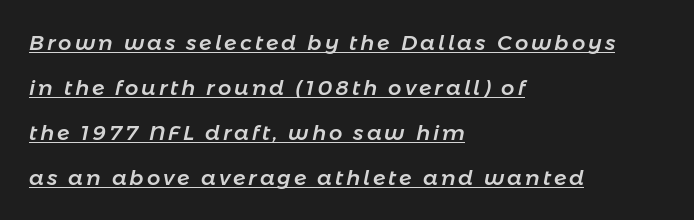
The image shows 21 px text type, italic (leaning right); set left-aligned, loose line spacing (2.14x), underlined.
